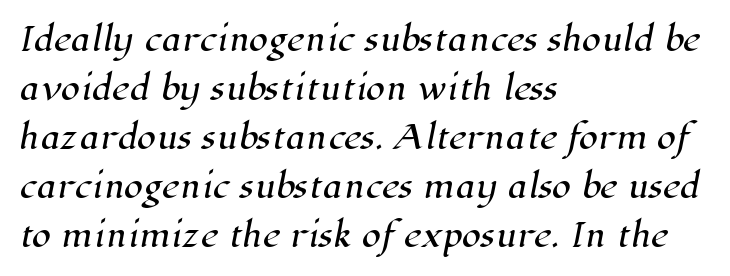
Q: Is the typeface a serif or a sans-serif typeface? A: Serif.
Q: Is the text underlined? A: No.
Q: How is the paragraph aligned? A: Left-aligned.
Q: Is the spacing between letters normal or unusually wide? A: Normal.
Q: Is the spacing between lines tight, normal or loose? A: Normal.
Q: Width (condensed, normal, or wide)? A: Normal.
Q: Stroke contrast? A: High.
Q: x-height? A: Medium.
Q: Monospaced? A: No.
